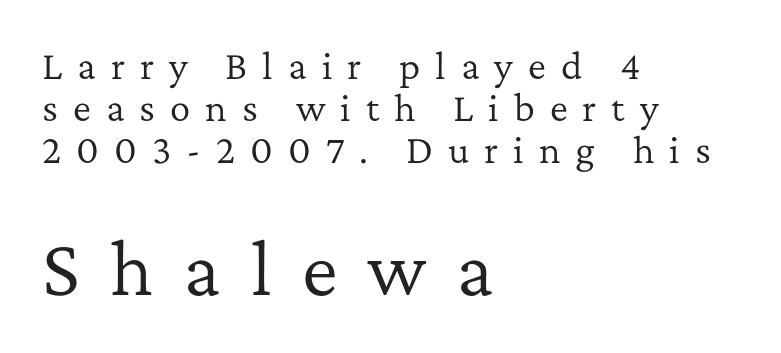
The image shows 68 px regular-weight serif type, upright; set left-aligned, line spacing 1.23x, unusually wide letter spacing (+0.44 em), not underlined; the second (bottom) block is 2.0x larger; low stroke contrast and a medium x-height.
